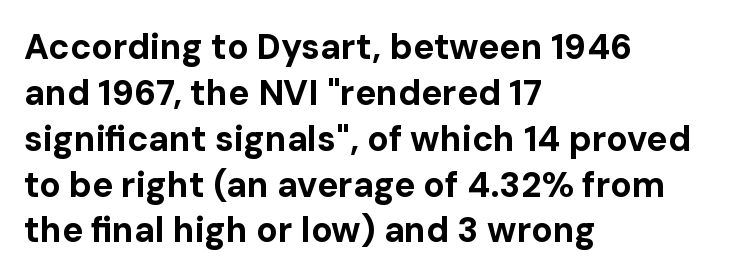
{"serif": "no", "italic": "no", "bold": "yes", "weight": "bold", "width": "normal", "stroke_contrast": "low", "x_height": "medium", "monospaced": "no", "underline": "no", "align": "left", "line_spacing": "normal", "line_spacing_ratio": 1.31, "letter_spacing": "normal", "letter_spacing_em": 0.0, "glyph_px": 35}
